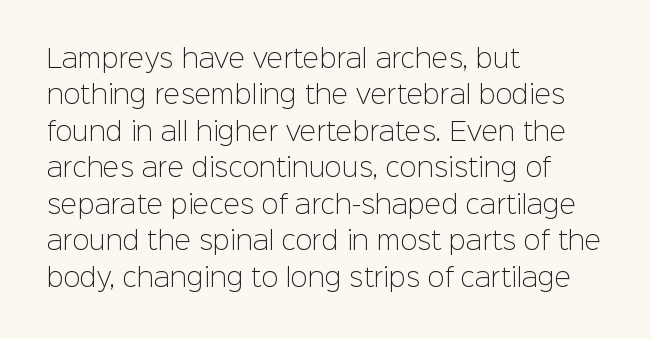
The image shows 25 px text type, upright; set left-aligned, normal line spacing (1.46x), normal letter spacing, not underlined.
